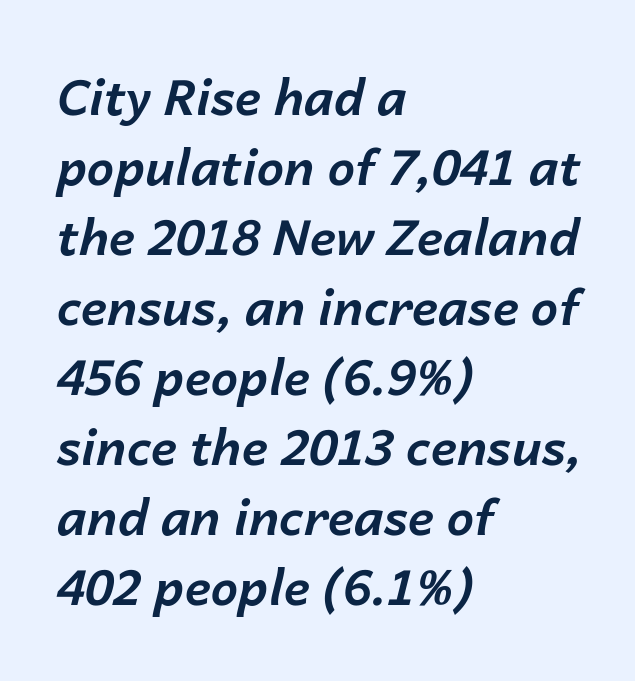
Compared with a centered layout, this one pins lines to the left instead. The rows are spaced the way most documents space them. You'd pick this weight for a headline — it's a proper bold. Spacing verdict: proportional, widths tailored to each character.
